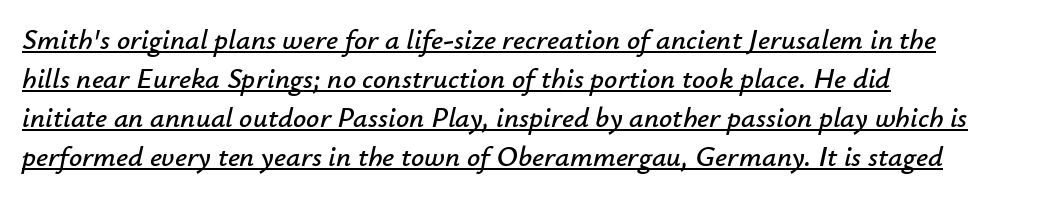
The rendering anchors every line to the left-hand side. These lines sit exactly where default settings would place them. Do the characters align in a grid? No, the font is proportional. A rule runs beneath these lines of type. The rendering applies a slant to the glyphs.
